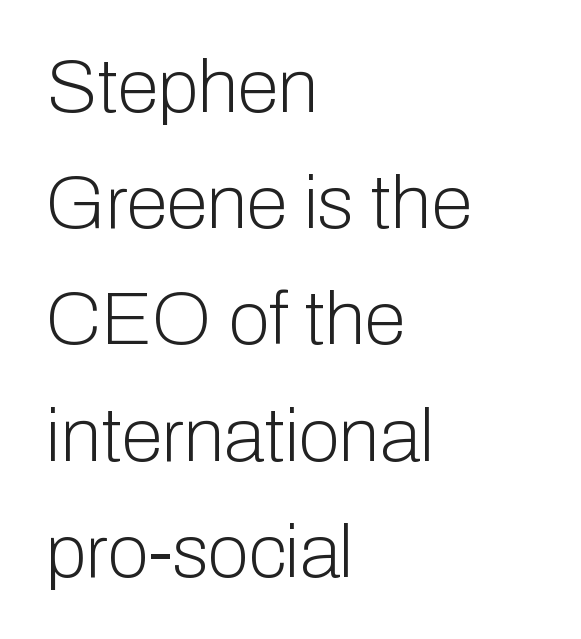
The image shows 75 px light sans-serif type, upright; set left-aligned, normal line spacing (1.55x), normal letter spacing, not underlined; low stroke contrast and a medium x-height.
